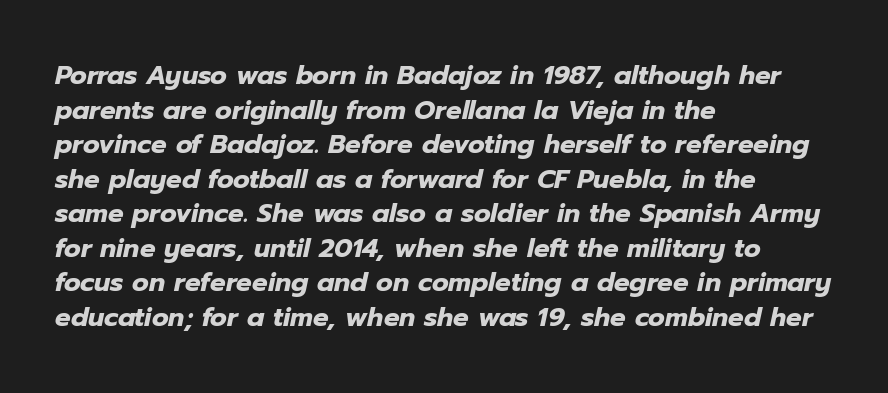
Slant detected: the letters are inclined. Look at the tracking — it's just the regular setting, nothing added. This sample keeps an unexceptional amount of space between lines. On the weight axis this lands at bold, roughly 700. Glance below the letters and you will spot only blank space.
